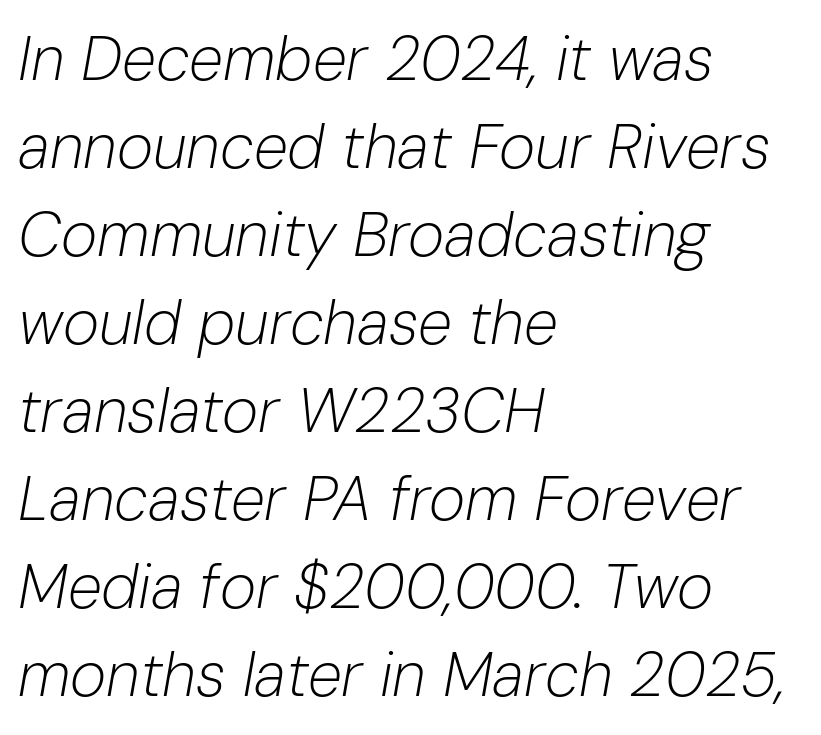
{"italic": "yes", "lean": "right", "slant_degrees": 10, "bold": "no", "weight": "light", "width": "normal", "stroke_contrast": "low", "x_height": "medium", "monospaced": "no", "underline": "no", "align": "left", "line_spacing": "normal", "line_spacing_ratio": 1.42, "letter_spacing": "normal", "letter_spacing_em": 0.0, "glyph_px": 62}
